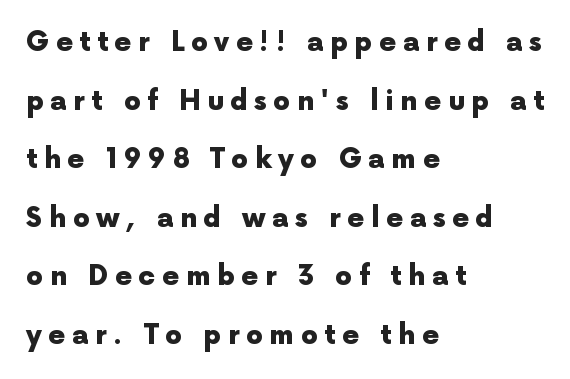
The image shows 27 px bold type, upright; set left-aligned, loose line spacing (2.17x), unusually wide letter spacing (+0.24 em), not underlined.
